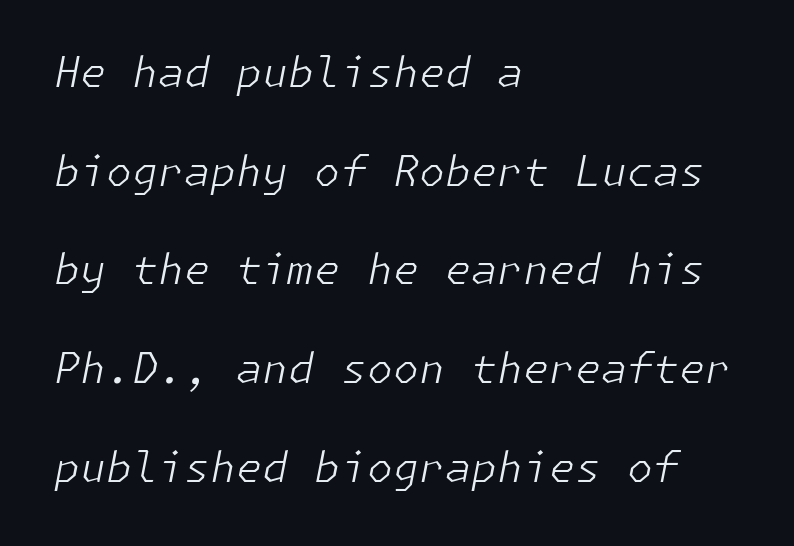
The image shows 42 px light type, italic (leaning right); set left-aligned, loose line spacing (2.35x), normal letter spacing, not underlined; low stroke contrast and a medium x-height.
